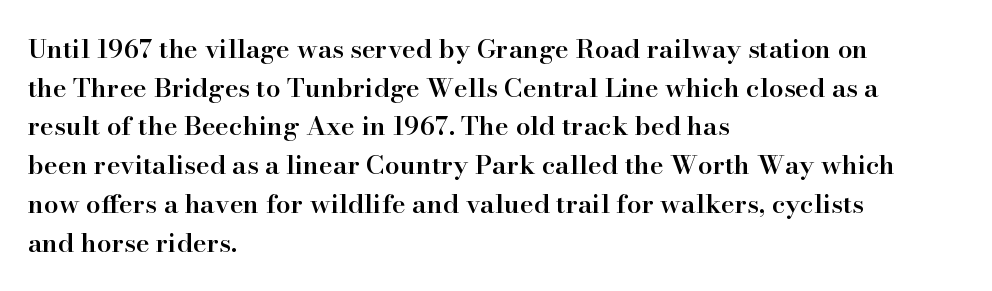
{"italic": "no", "bold": "semi", "underline": "no", "align": "left", "line_spacing": "normal", "line_spacing_ratio": 1.49, "letter_spacing": "normal", "letter_spacing_em": 0.0, "glyph_px": 26}
